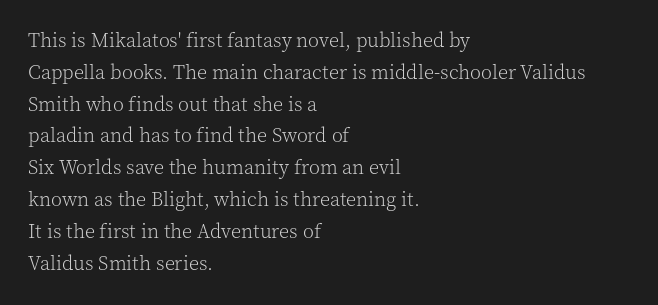
This is not heavy type; no bold has been used. Tracking here is standard; glyphs follow each other at the usual distance. Horizontal bands of white between lines are of average thickness. Underlining? Definitely not there. A student would call this left alignment; a typographer would say flush left, rag right.
